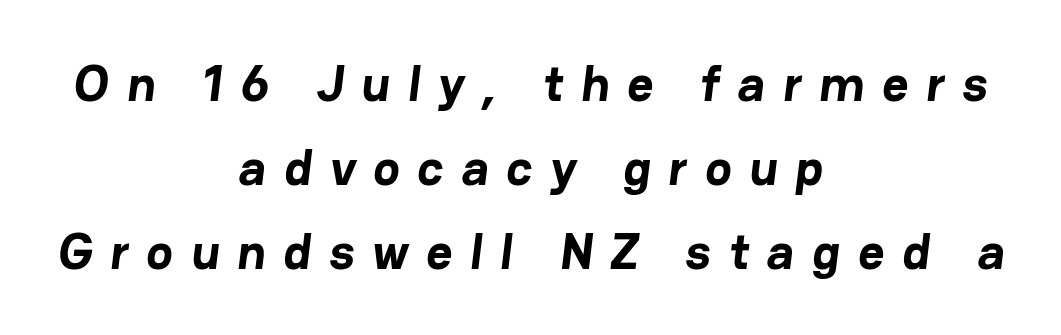
Q: Is the text bold? A: Yes.
Q: Is the typeface a serif or a sans-serif typeface? A: Sans-serif.
Q: Is the text underlined? A: No.
Q: How is the paragraph aligned? A: Centered.
Q: Is the spacing between letters normal or unusually wide? A: Unusually wide.
Q: Is the spacing between lines tight, normal or loose? A: Normal.
Q: Width (condensed, normal, or wide)? A: Normal.
Q: Stroke contrast? A: Low.
Q: x-height? A: Medium.
Q: Monospaced? A: No.
